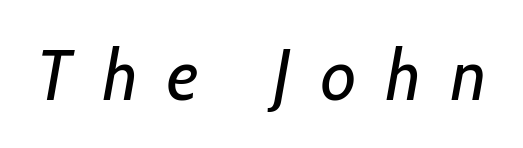
Q: Is the text bold? A: No.
Q: Is the text italic (slanted)? A: Yes, it leans right by about 10 degrees.
Q: Is the text underlined? A: No.
Q: Is the spacing between letters normal or unusually wide? A: Unusually wide.
Q: Width (condensed, normal, or wide)? A: Condensed.
Q: Stroke contrast? A: Low.
Q: x-height? A: Medium.
Q: Monospaced? A: No.
